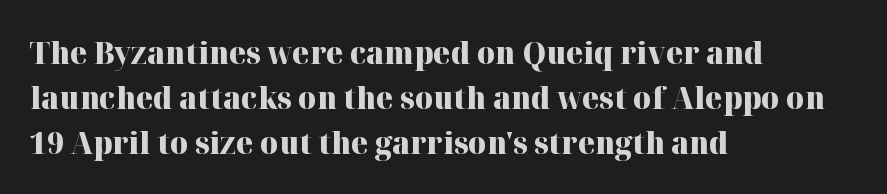
Whoever set this chose a conventional vertical rhythm. The compositor pushed each line to the left boundary. The gap between lines stays unmarked. Each letter keeps its own natural width here, so spacing adapts to shape. Every stem runs plumb, perpendicular to the baseline.
